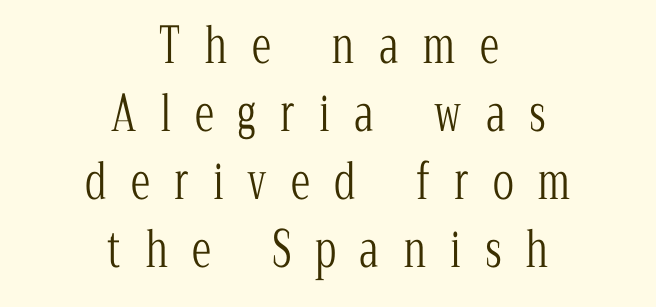
Q: Is the text bold? A: No.
Q: Is the text italic (slanted)? A: No, it is upright.
Q: Is the typeface a serif or a sans-serif typeface? A: Serif.
Q: Is the text underlined? A: No.
Q: How is the paragraph aligned? A: Centered.
Q: Is the spacing between letters normal or unusually wide? A: Unusually wide.
Q: Is the spacing between lines tight, normal or loose? A: Normal.
Q: Width (condensed, normal, or wide)? A: Condensed.
Q: Stroke contrast? A: Low.
Q: x-height? A: Medium.
Q: Monospaced? A: No.
